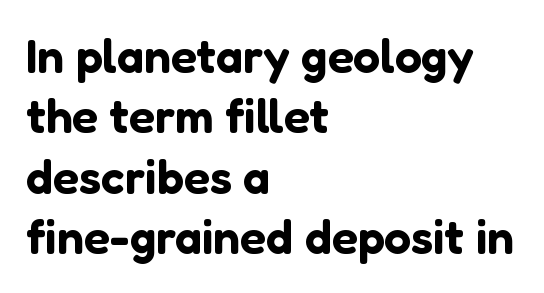
Quick note: underline off. Posture: straight, roman, zero tilt. The block of text has a typical density, with ordinary space between rows. Serif or sans? Sans — the stroke terminals are bare. Inter-character spacing is left at the font's built-in metrics.
